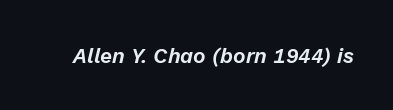
{"italic": "yes", "lean": "right", "slant_degrees": 13, "underline": "no", "letter_spacing": "normal", "letter_spacing_em": 0.0, "glyph_px": 21}
